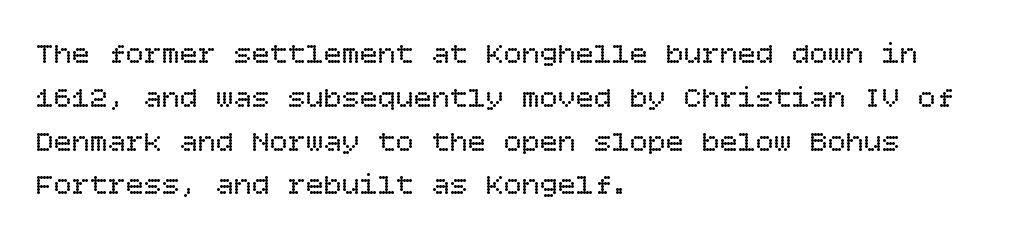
Characters follow at the spacing the type designer built in. Line spacing here is normal. Posture: vertical. The passage is arranged the way most books set body copy — flush left. The letterforms sit at book weight or below. A bare baseline throughout the passage.
